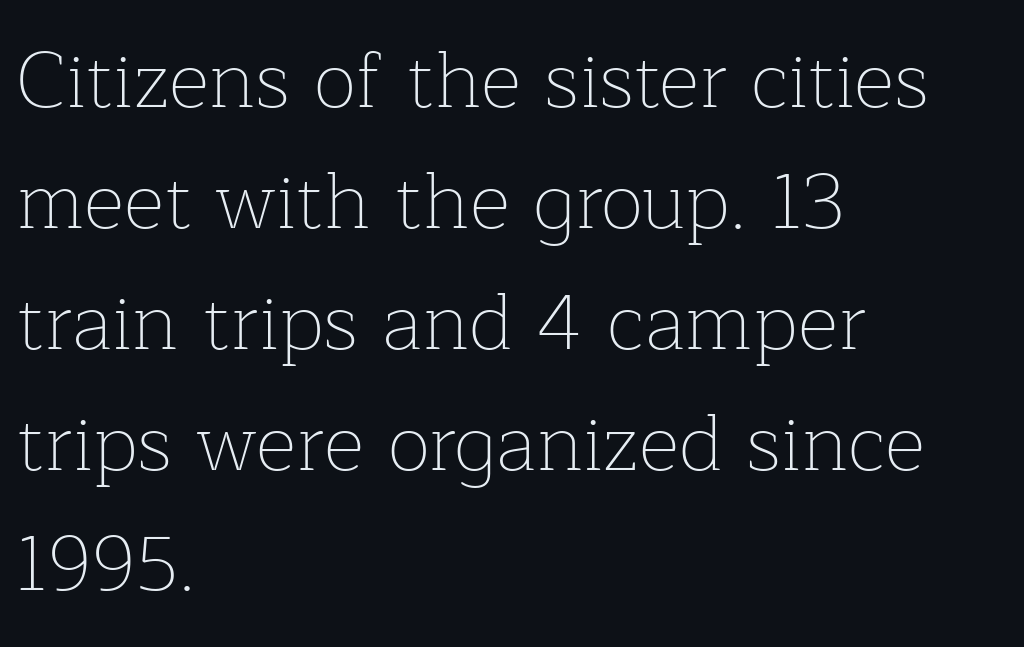
Compared with typical paragraphs, the rows here are spaced about the same. You could not count columns in this text — the font is proportionally spaced. No word sits above an underline. A serif font was chosen for this passage. Line starts are locked; line ends wander. The lettering stays uniformly vertical, giving the passage a roman look.
